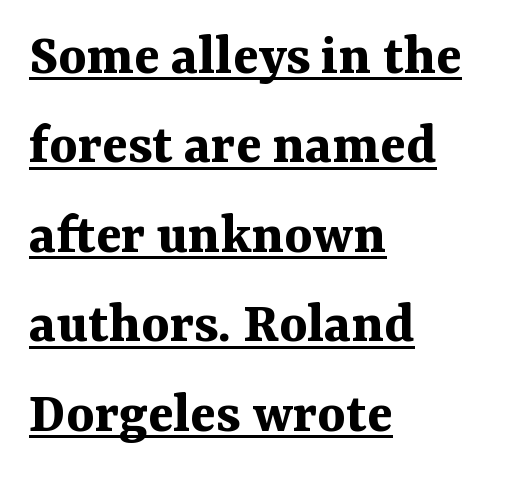
{"serif": "yes", "italic": "no", "bold": "yes", "weight": "bold", "width": "normal", "stroke_contrast": "medium", "x_height": "medium", "monospaced": "no", "underline": "yes", "align": "left", "line_spacing": "normal", "line_spacing_ratio": 1.49, "letter_spacing": "normal", "letter_spacing_em": 0.0, "glyph_px": 60}
